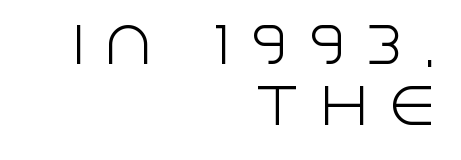
Is this a heavy cut? Hardly; it is regular or lighter. Is the letter spacing exaggerated? Yes — the characters are pushed far apart. Normally led — the rows are evenly, conventionally spaced. The type sits square on the baseline with zero lean. In terms of letterform style, serifs are entirely absent. Check under the words: just untouched page.
